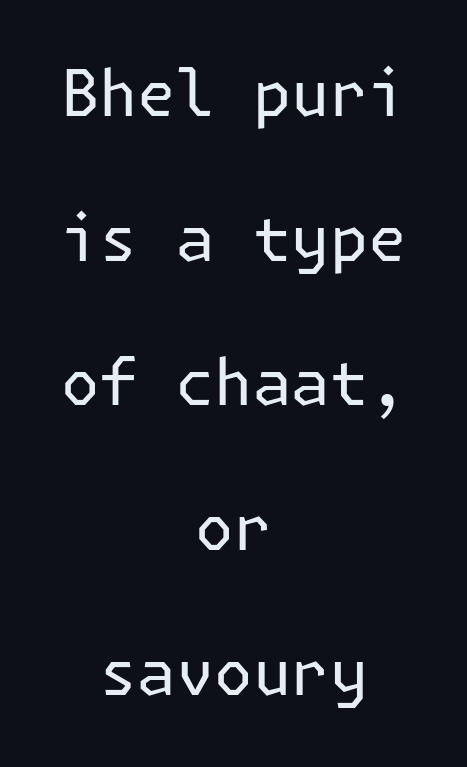
Q: Is the text bold? A: No.
Q: Is the text italic (slanted)? A: No, it is upright.
Q: Is the typeface a serif or a sans-serif typeface? A: Sans-serif.
Q: Is the text underlined? A: No.
Q: How is the paragraph aligned? A: Centered.
Q: Is the spacing between letters normal or unusually wide? A: Normal.
Q: Is the spacing between lines tight, normal or loose? A: Loose.
Q: Width (condensed, normal, or wide)? A: Normal.
Q: Stroke contrast? A: Low.
Q: x-height? A: Medium.
